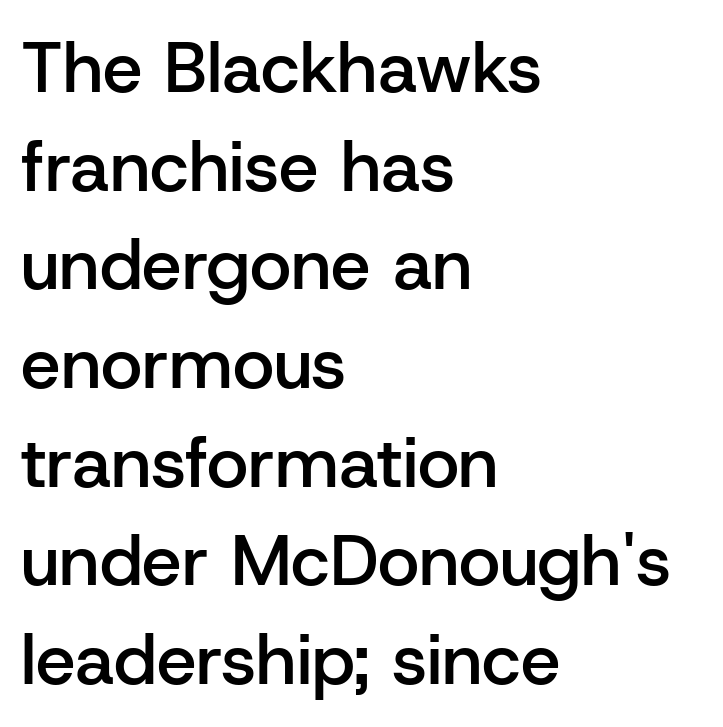
Characters follow at the spacing the type designer built in. The lines sit at an ordinary, default distance from one another. The gap between lines stays unmarked. What weight is shown? A semibold, between regular and bold. The face used here is a sans, in the tradition of grotesques and geometrics. A classic flush-left, rag-right setting is used for this passage.
